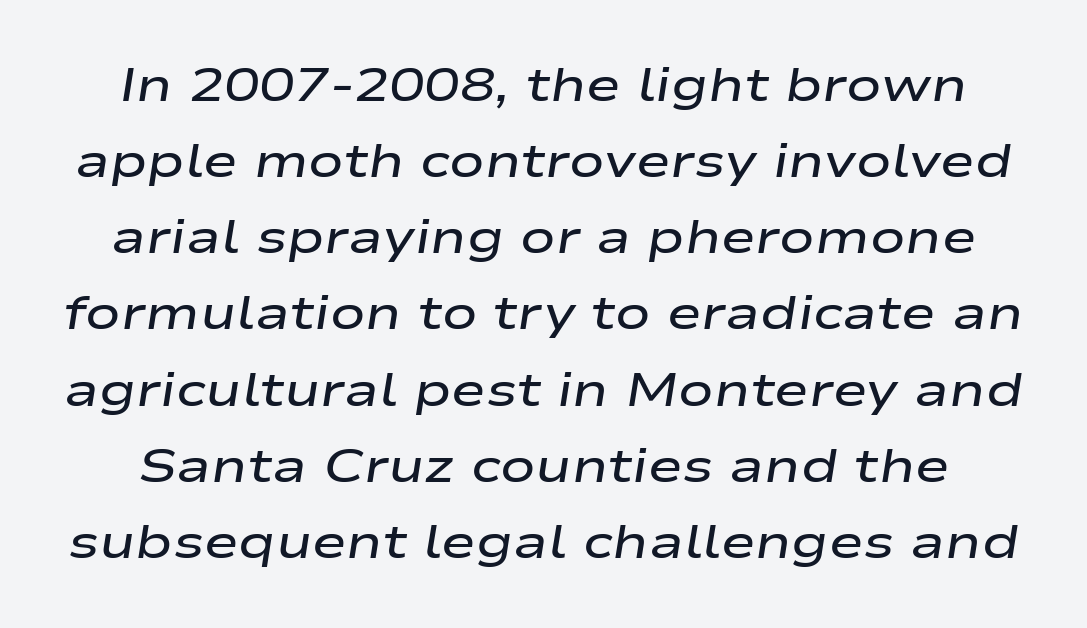
{"italic": "yes", "lean": "right", "slant_degrees": 9, "bold": "semi", "weight": "semibold", "width": "wide", "stroke_contrast": "low", "x_height": "medium", "monospaced": "no", "underline": "no", "line_spacing": "normal", "line_spacing_ratio": 1.62, "letter_spacing": "normal", "letter_spacing_em": 0.0, "glyph_px": 47}
